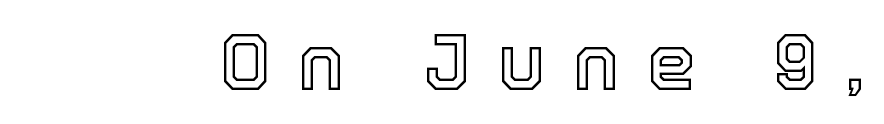
Q: Is the text italic (slanted)? A: No, it is upright.
Q: Is the text underlined? A: No.
Q: Is the spacing between letters normal or unusually wide? A: Unusually wide.
Q: Width (condensed, normal, or wide)? A: Normal.
Q: x-height? A: Medium.
Q: Monospaced? A: No.
